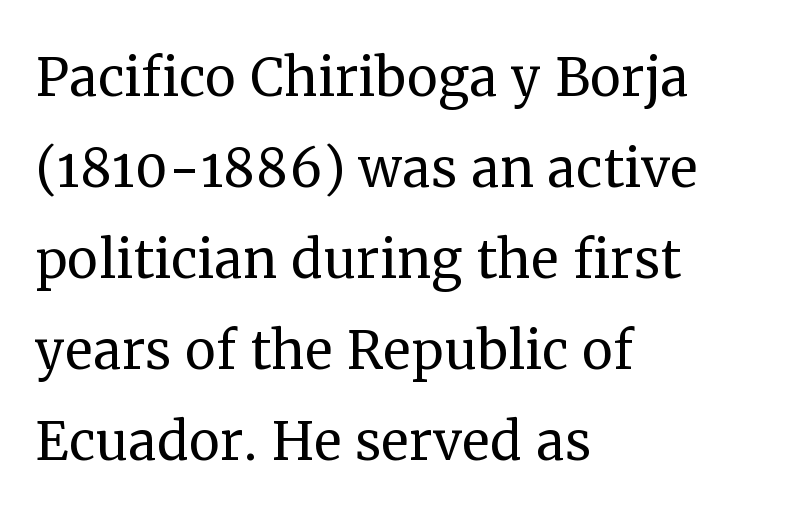
{"serif": "yes", "italic": "no", "bold": "no", "weight": "regular", "width": "normal", "stroke_contrast": "medium", "x_height": "medium", "monospaced": "no", "underline": "no", "align": "left", "line_spacing": "normal", "line_spacing_ratio": 1.3, "letter_spacing": "normal", "letter_spacing_em": 0.0, "glyph_px": 70}
